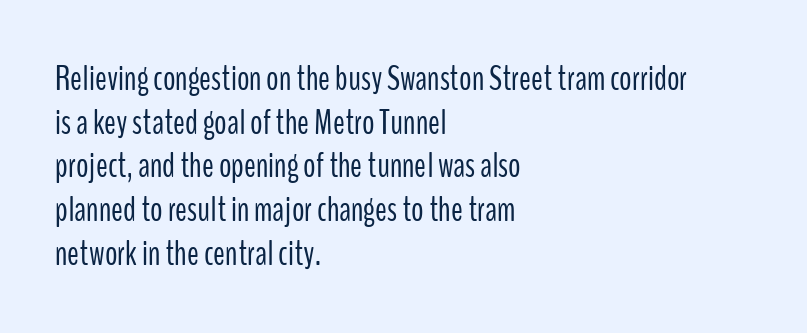
{"serif": "no", "italic": "no", "bold": "no", "weight": "light", "width": "condensed", "stroke_contrast": "low", "x_height": "medium", "monospaced": "no", "underline": "no", "align": "left", "line_spacing": "normal", "line_spacing_ratio": 1.25, "letter_spacing": "normal", "letter_spacing_em": 0.0, "glyph_px": 35}
